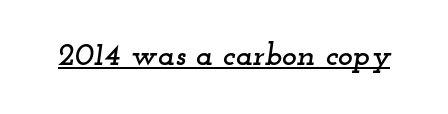
Letter spacing: default. Designer's note — italics engaged. Like a heading marked for emphasis, these lines bear an underscore. The font family rendered here belongs to the serif group. Think of a printed novel: that variable character pitch is what you see here.
